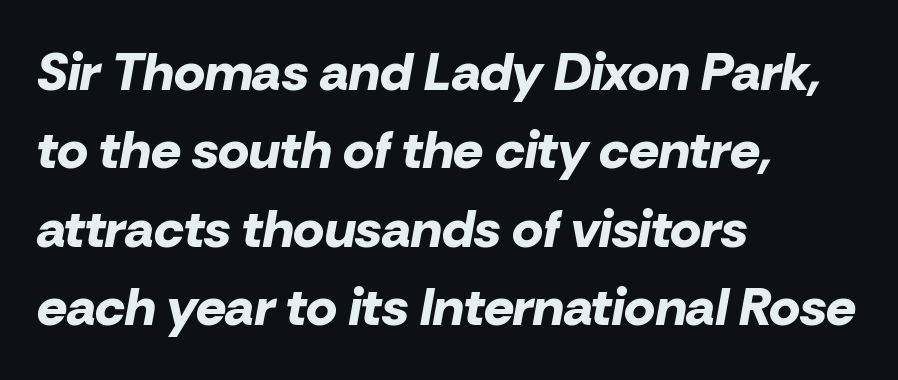
The image shows 53 px bold type, italic (leaning right); set left-aligned, normal line spacing (1.48x), normal letter spacing, not underlined; low stroke contrast and a medium x-height.
